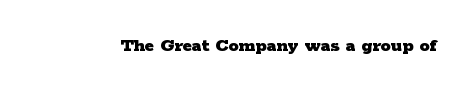
The rendering keeps characters at their native spacing. Underlining? Definitely not there. Nope, not italic — everything's standing straight. Set as a true bold cut, around the 700 mark.
